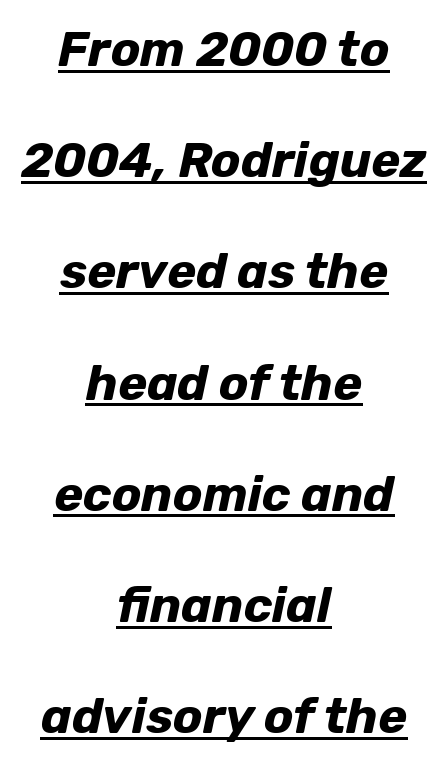
Q: Is the text bold? A: Yes.
Q: Is the text italic (slanted)? A: Yes, it leans right by about 12 degrees.
Q: Is the text underlined? A: Yes.
Q: How is the paragraph aligned? A: Centered.
Q: Is the spacing between letters normal or unusually wide? A: Normal.
Q: Is the spacing between lines tight, normal or loose? A: Loose.
Q: Width (condensed, normal, or wide)? A: Normal.
Q: Stroke contrast? A: Low.
Q: x-height? A: Medium.
Q: Monospaced? A: No.
